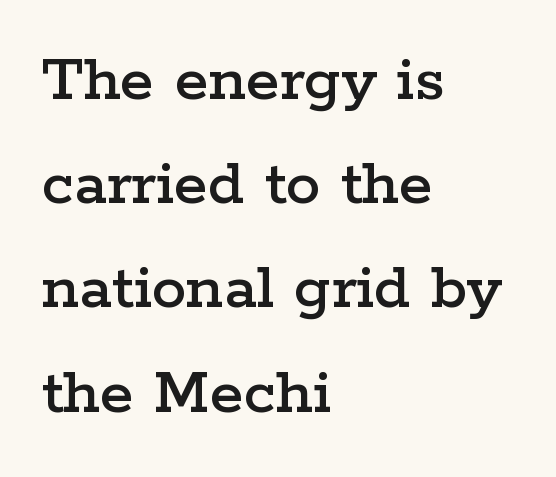
Q: Is the text italic (slanted)? A: No, it is upright.
Q: Is the typeface a serif or a sans-serif typeface? A: Serif.
Q: Is the text underlined? A: No.
Q: How is the paragraph aligned? A: Left-aligned.
Q: Is the spacing between letters normal or unusually wide? A: Normal.
Q: Is the spacing between lines tight, normal or loose? A: Normal.
Q: Width (condensed, normal, or wide)? A: Wide.
Q: Stroke contrast? A: Low.
Q: x-height? A: Medium.
Q: Monospaced? A: No.
